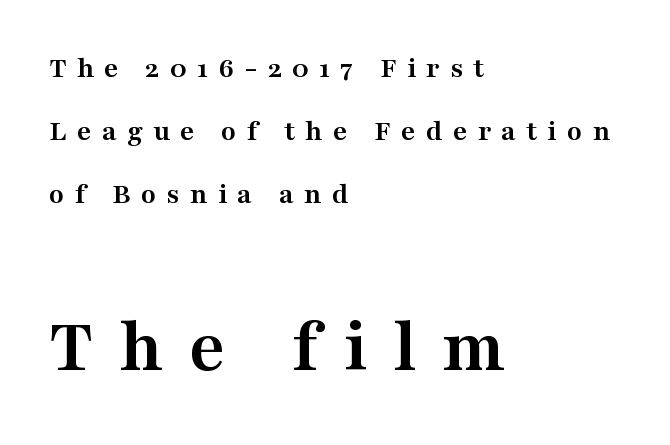
{"serif": "yes", "italic": "no", "bold": "yes", "weight": "semibold", "width": "wide", "stroke_contrast": "medium", "x_height": "medium", "monospaced": "no", "underline": "no", "align": "left", "line_spacing": "loose", "line_spacing_ratio": 2.03, "letter_spacing": "wide", "letter_spacing_em": 0.33, "larger_block": "second", "size_ratio": 2.52, "glyph_px": 78}
